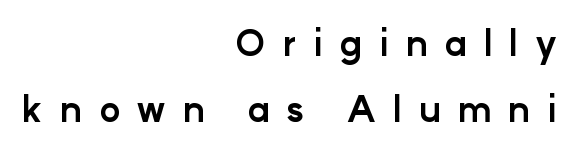
{"serif": "no", "italic": "no", "bold": "yes", "weight": "bold", "width": "normal", "stroke_contrast": "low", "x_height": "medium", "monospaced": "no", "underline": "no", "align": "right", "line_spacing_ratio": 1.89, "letter_spacing": "wide", "letter_spacing_em": 0.48, "glyph_px": 35}
